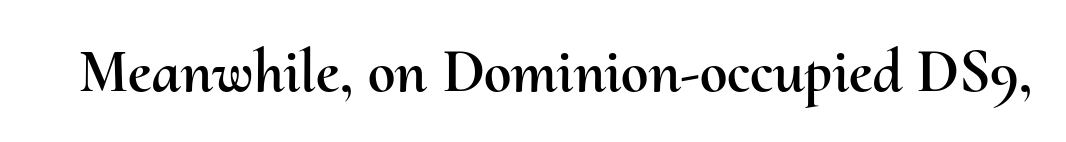
The lettering stays uniformly vertical, giving the passage a roman look. This sample uses plain, unmodified letter spacing. Note the varied advance widths — an 'i' is clearly narrower than an 'm'. Letters rest on an invisible, unmarked baseline.
